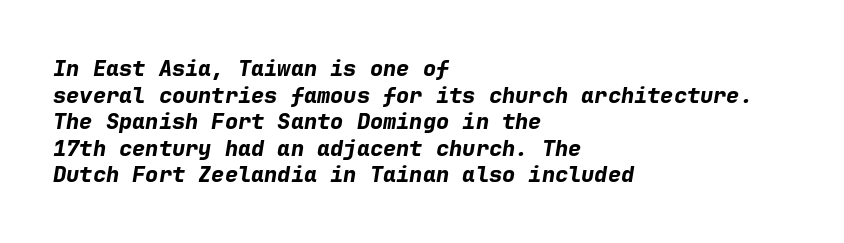
The image shows 22 px bold type, italic (leaning right); set left-aligned, line spacing 1.21x, normal letter spacing, not underlined.
